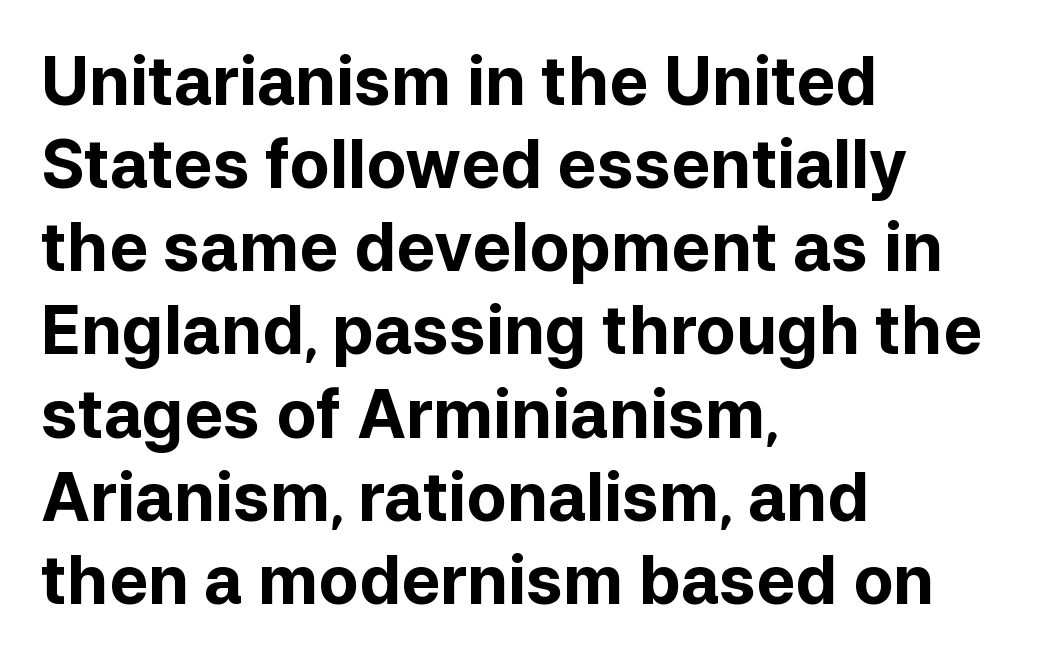
Q: Is the text bold? A: Yes.
Q: Is the text italic (slanted)? A: No, it is upright.
Q: Is the typeface a serif or a sans-serif typeface? A: Sans-serif.
Q: Is the text underlined? A: No.
Q: How is the paragraph aligned? A: Left-aligned.
Q: Is the spacing between letters normal or unusually wide? A: Normal.
Q: Is the spacing between lines tight, normal or loose? A: Normal.
Q: Width (condensed, normal, or wide)? A: Normal.
Q: Stroke contrast? A: Low.
Q: x-height? A: Medium.
Q: Monospaced? A: No.
